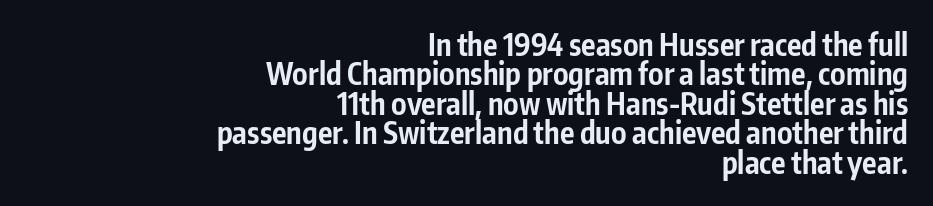
{"serif": "no", "italic": "no", "bold": "yes", "weight": "bold", "width": "condensed", "stroke_contrast": "low", "x_height": "medium", "monospaced": "no", "underline": "no", "align": "right", "line_spacing": "tight", "line_spacing_ratio": 0.98, "letter_spacing": "normal", "letter_spacing_em": 0.0, "glyph_px": 30}
